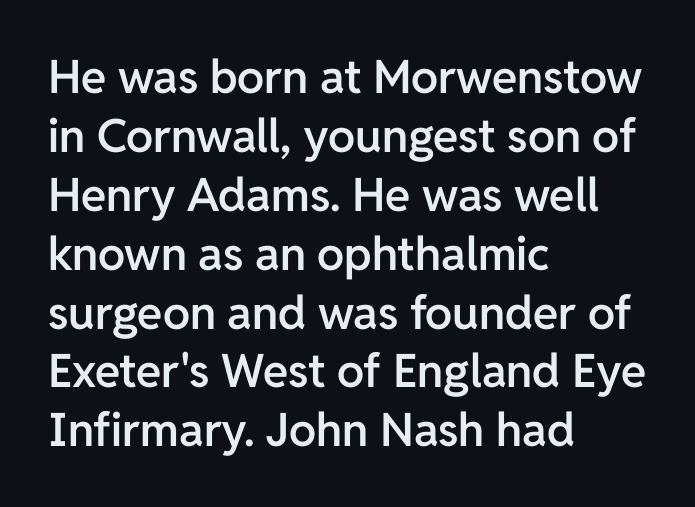
The image shows 46 px semibold sans-serif type, upright; set left-aligned, normal line spacing (1.28x), normal letter spacing, not underlined; low stroke contrast and a medium x-height.
